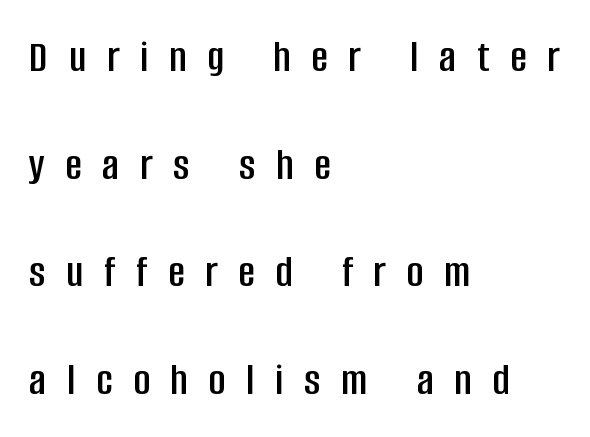
Q: Is the text italic (slanted)? A: No, it is upright.
Q: Is the typeface a serif or a sans-serif typeface? A: Sans-serif.
Q: Is the text underlined? A: No.
Q: How is the paragraph aligned? A: Left-aligned.
Q: Is the spacing between letters normal or unusually wide? A: Unusually wide.
Q: Is the spacing between lines tight, normal or loose? A: Loose.
Q: Width (condensed, normal, or wide)? A: Condensed.
Q: Stroke contrast? A: Low.
Q: x-height? A: Large.
Q: Monospaced? A: No.
